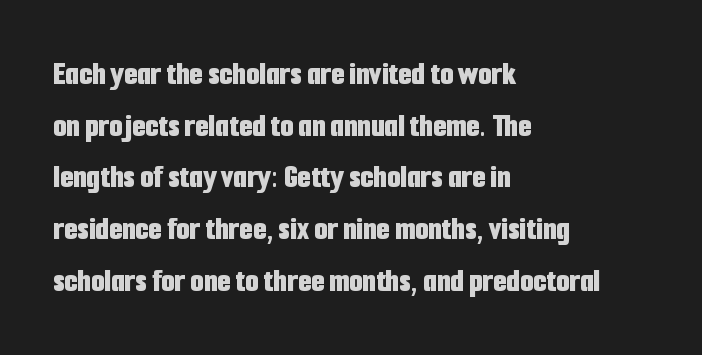
Notice how descenders clear the ascenders below comfortably — that's standard leading. The area under the type is left untouched. The glyphs have the mass of a bold cut. Compared with typical body copy, the letter spacing here is the same.
